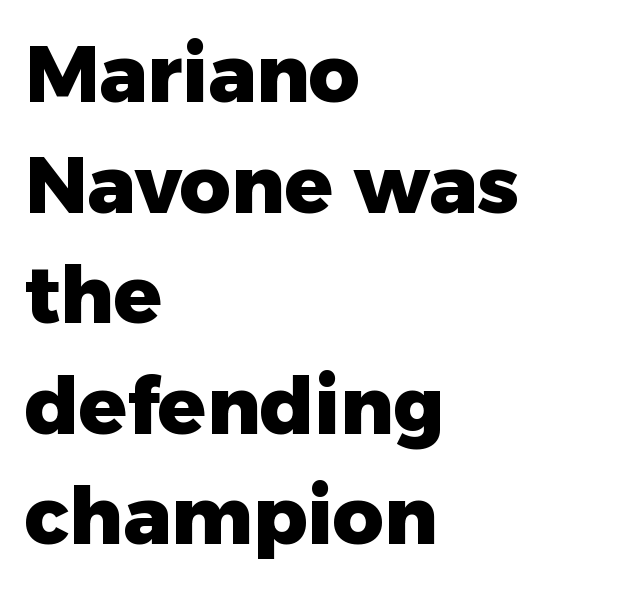
Q: Is the text bold? A: Yes.
Q: Is the text italic (slanted)? A: No, it is upright.
Q: Is the typeface a serif or a sans-serif typeface? A: Sans-serif.
Q: Is the text underlined? A: No.
Q: How is the paragraph aligned? A: Left-aligned.
Q: Is the spacing between letters normal or unusually wide? A: Normal.
Q: Is the spacing between lines tight, normal or loose? A: Normal.
Q: Width (condensed, normal, or wide)? A: Normal.
Q: Stroke contrast? A: Low.
Q: x-height? A: Medium.
Q: Monospaced? A: No.
